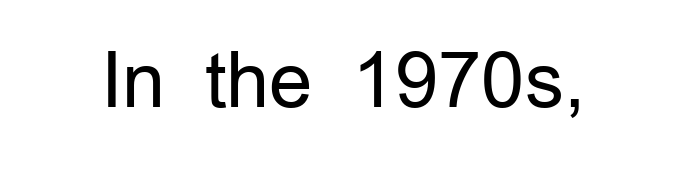
Q: Is the text bold? A: No.
Q: Is the text italic (slanted)? A: No, it is upright.
Q: Is the typeface a serif or a sans-serif typeface? A: Sans-serif.
Q: Is the text underlined? A: No.
Q: Is the spacing between letters normal or unusually wide? A: Normal.
Q: Width (condensed, normal, or wide)? A: Normal.
Q: Stroke contrast? A: Low.
Q: x-height? A: Medium.
Q: Monospaced? A: No.
